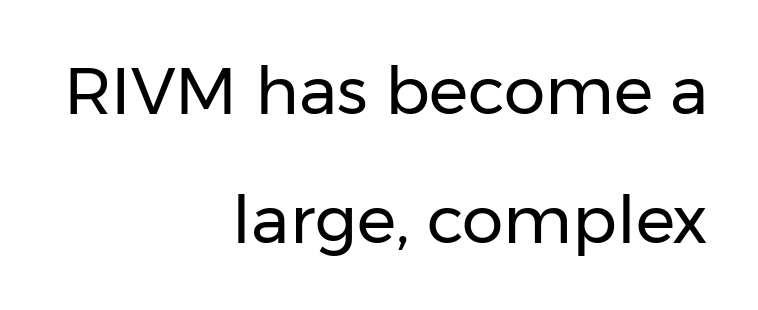
{"serif": "no", "italic": "no", "bold": "no", "weight": "regular", "width": "normal", "stroke_contrast": "low", "x_height": "medium", "monospaced": "no", "underline": "no", "align": "right", "line_spacing": "loose", "line_spacing_ratio": 1.95, "letter_spacing": "normal", "letter_spacing_em": 0.0, "glyph_px": 66}
